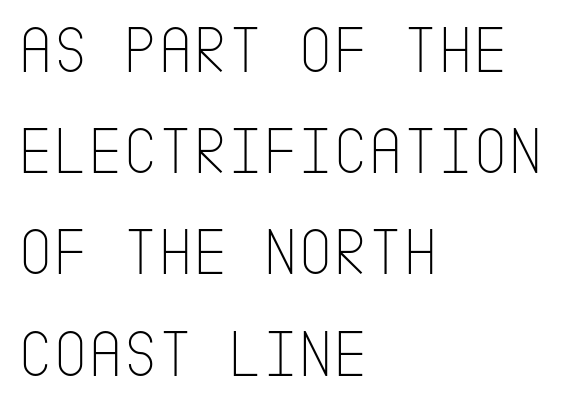
Anything drawn beneath the words? Only blank space. Ascenders rise straight up at ninety degrees. Tracking here is standard; glyphs follow each other at the usual distance. No heavy texture on the line: the type isn't bold. The lines sit at an ordinary, default distance from one another.
